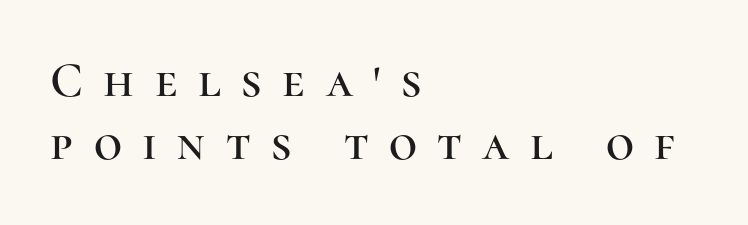
The image shows 49 px serif type, upright; set left-aligned, normal line spacing (1.29x), unusually wide letter spacing (+0.42 em), not underlined; high stroke contrast and a medium x-height.
